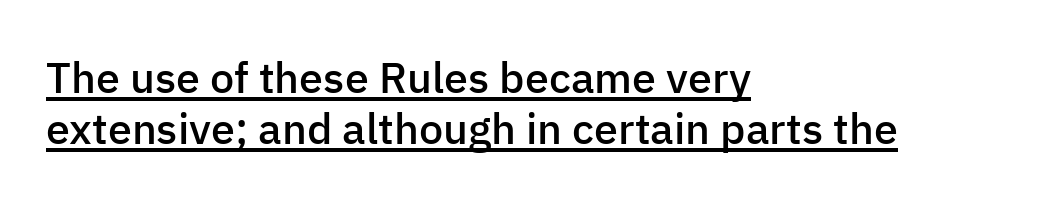
Q: Is the text bold? A: Semi-bold.
Q: Is the text italic (slanted)? A: No, it is upright.
Q: Is the typeface a serif or a sans-serif typeface? A: Sans-serif.
Q: Is the text underlined? A: Yes.
Q: How is the paragraph aligned? A: Left-aligned.
Q: Is the spacing between letters normal or unusually wide? A: Normal.
Q: Width (condensed, normal, or wide)? A: Normal.
Q: Stroke contrast? A: Low.
Q: x-height? A: Medium.
Q: Monospaced? A: No.
